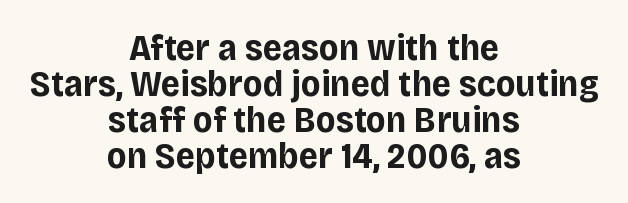
{"serif": "no", "italic": "no", "bold": "yes", "weight": "bold", "width": "normal", "stroke_contrast": "low", "x_height": "large", "monospaced": "no", "underline": "no", "align": "center", "line_spacing": "tight", "line_spacing_ratio": 0.97, "letter_spacing": "normal", "letter_spacing_em": 0.0, "glyph_px": 37}
